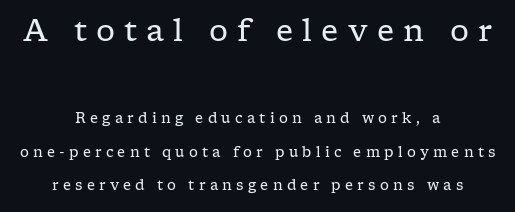
{"serif": "yes", "italic": "no", "bold": "no", "weight": "regular", "width": "wide", "stroke_contrast": "low", "x_height": "medium", "monospaced": "no", "underline": "no", "align": "center", "line_spacing": "loose", "line_spacing_ratio": 2.38, "letter_spacing": "wide", "letter_spacing_em": 0.3, "larger_block": "first", "size_ratio": 2.14, "glyph_px": 30}
